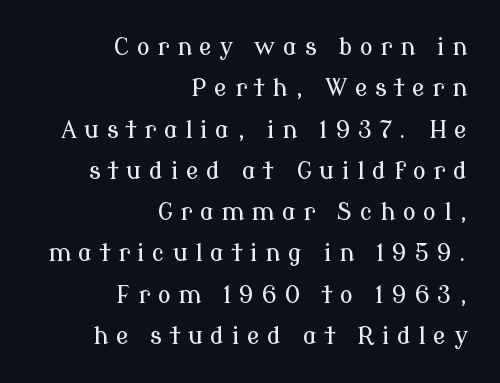
Q: Is the text italic (slanted)? A: No, it is upright.
Q: Is the text underlined? A: No.
Q: How is the paragraph aligned? A: Right-aligned.
Q: Is the spacing between letters normal or unusually wide? A: Unusually wide.
